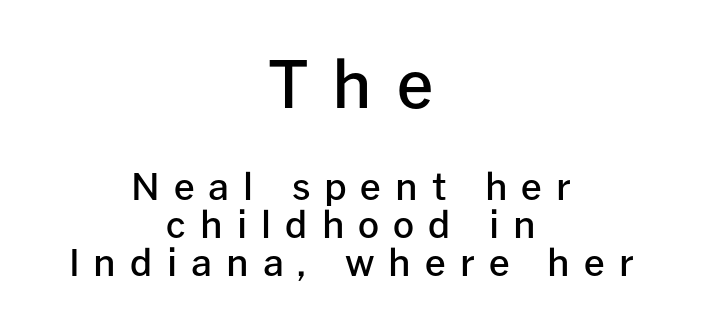
If you drew a line through each stem, it would be perfectly vertical. The designer went with a sans here, leaving each stem footless. A somewhat darkened texture: the type is semibold rather than bold. In terms of leading, this rendering errs on the cramped side. The type is letterspaced generously, with wide tracking. A clean baseline with only descenders dipping below it.
